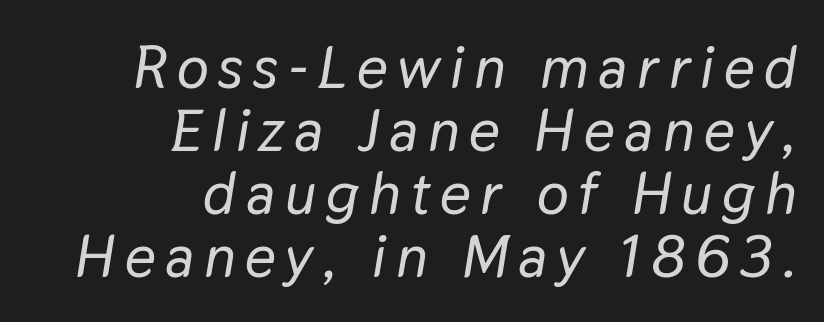
{"italic": "yes", "lean": "right", "slant_degrees": 9, "width": "normal", "stroke_contrast": "low", "x_height": "medium", "monospaced": "no", "underline": "no", "align": "right", "line_spacing": "tight", "line_spacing_ratio": 1.05, "glyph_px": 60}
